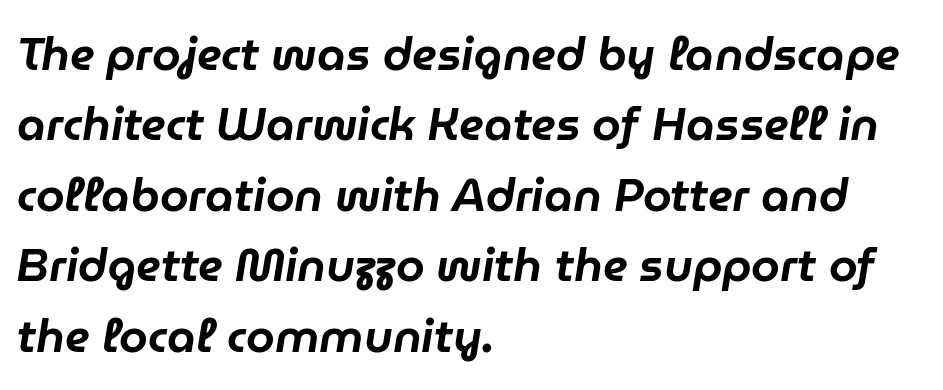
Q: Is the text italic (slanted)? A: Yes, it leans right by about 9 degrees.
Q: Is the text underlined? A: No.
Q: How is the paragraph aligned? A: Left-aligned.
Q: Is the spacing between letters normal or unusually wide? A: Normal.
Q: Is the spacing between lines tight, normal or loose? A: Normal.
Q: Width (condensed, normal, or wide)? A: Normal.
Q: Stroke contrast? A: Low.
Q: x-height? A: Medium.
Q: Monospaced? A: No.
